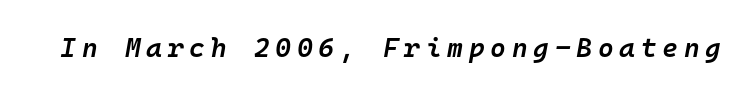
Q: Is the text bold? A: Semi-bold.
Q: Is the text italic (slanted)? A: Yes, it leans right by about 10 degrees.
Q: Is the text underlined? A: No.
Q: Is the spacing between letters normal or unusually wide? A: Unusually wide.
